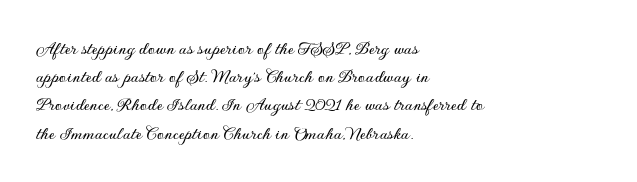
The image shows 20 px text type; set left-aligned, normal line spacing (1.41x), normal letter spacing, not underlined.
